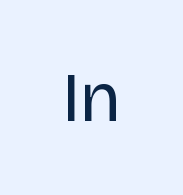
The lettering holds an erect, upright posture throughout. The characters are drawn with everyday or finer stroke widths. The passage shown is typeset with a sans-serif family. Looks like regular typesetting: each glyph gets only the width it needs. Compared with typical body copy, the letter spacing here is the same.
